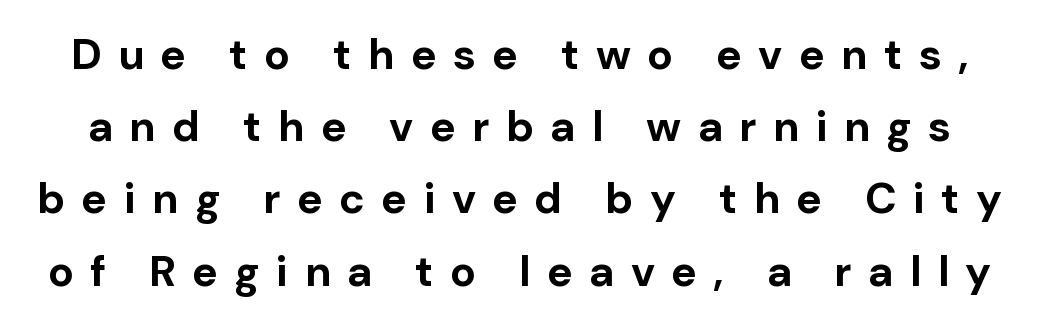
The image shows 43 px bold sans-serif type, upright; set normal line spacing (1.68x), unusually wide letter spacing (+0.38 em), not underlined; low stroke contrast and a medium x-height.
